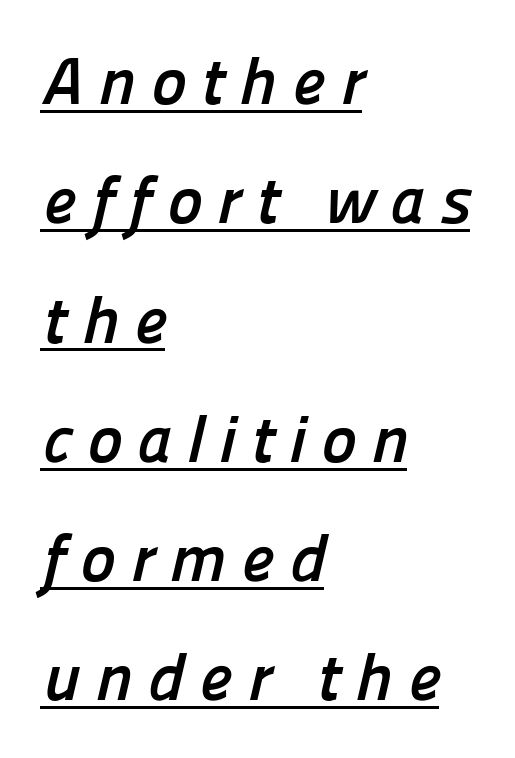
Q: Is the text bold? A: Yes.
Q: Is the typeface a serif or a sans-serif typeface? A: Sans-serif.
Q: Is the text underlined? A: Yes.
Q: How is the paragraph aligned? A: Left-aligned.
Q: Is the spacing between letters normal or unusually wide? A: Unusually wide.
Q: Width (condensed, normal, or wide)? A: Normal.
Q: Stroke contrast? A: Low.
Q: x-height? A: Medium.
Q: Monospaced? A: No.
